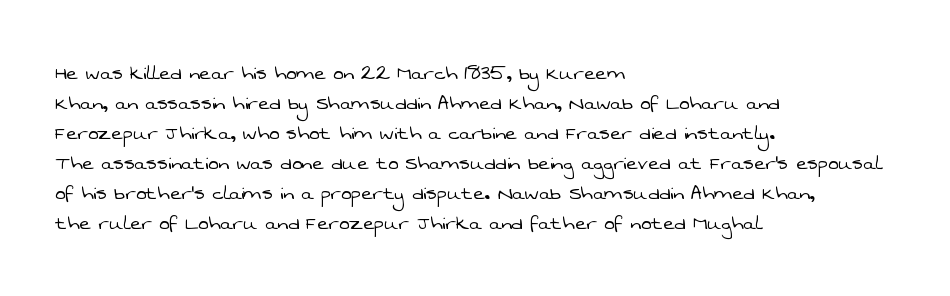
Q: Is the text bold? A: No.
Q: Is the text underlined? A: No.
Q: How is the paragraph aligned? A: Left-aligned.
Q: Is the spacing between letters normal or unusually wide? A: Normal.
Q: Is the spacing between lines tight, normal or loose? A: Normal.
